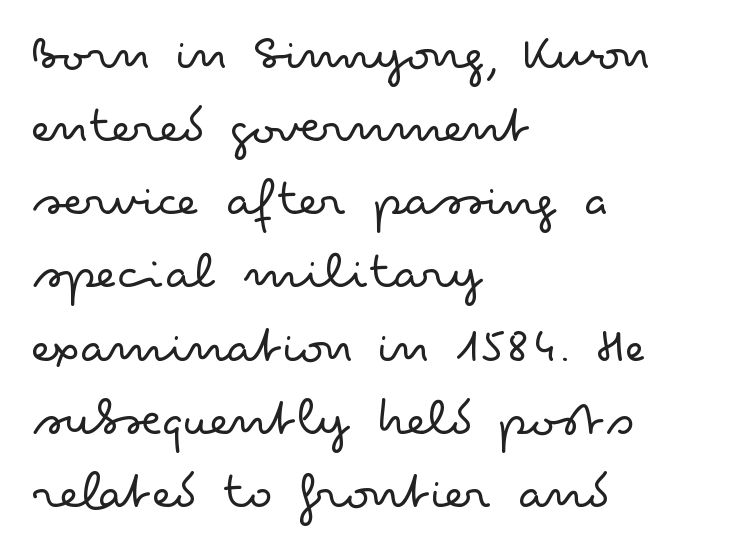
The image shows 55 px light, wide sans-serif type, upright; set left-aligned, normal line spacing (1.33x), normal letter spacing, not underlined; low stroke contrast and a small x-height.
